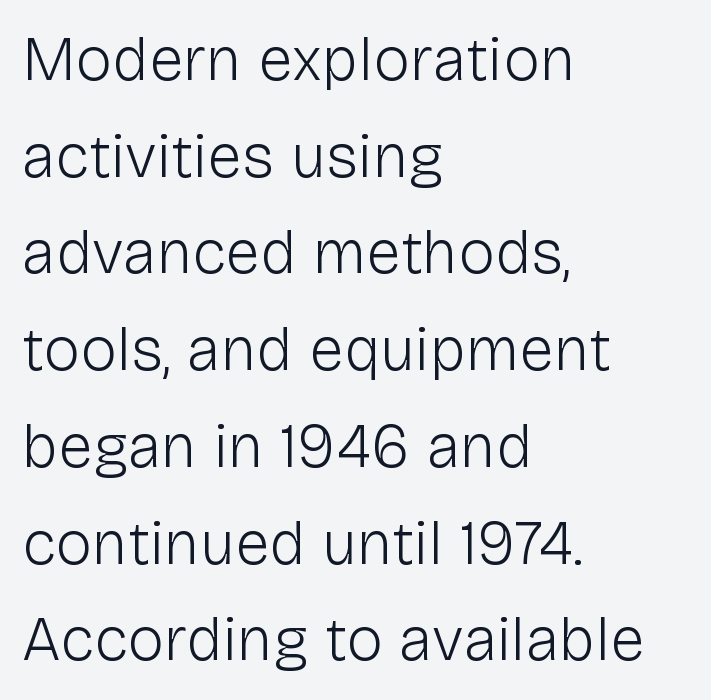
Q: Is the text bold? A: No.
Q: Is the text italic (slanted)? A: No, it is upright.
Q: Is the typeface a serif or a sans-serif typeface? A: Sans-serif.
Q: Is the text underlined? A: No.
Q: How is the paragraph aligned? A: Left-aligned.
Q: Is the spacing between letters normal or unusually wide? A: Normal.
Q: Is the spacing between lines tight, normal or loose? A: Normal.
Q: Width (condensed, normal, or wide)? A: Normal.
Q: Stroke contrast? A: Low.
Q: x-height? A: Medium.
Q: Monospaced? A: No.
